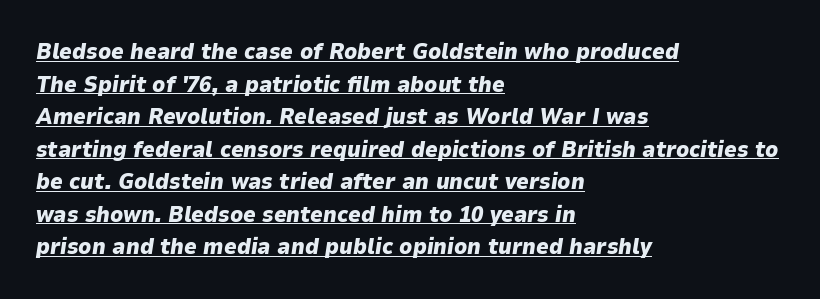
Q: Is the text bold? A: Yes.
Q: Is the text italic (slanted)? A: Yes, it leans right by about 9 degrees.
Q: Is the text underlined? A: Yes.
Q: How is the paragraph aligned? A: Left-aligned.
Q: Is the spacing between letters normal or unusually wide? A: Normal.
Q: Is the spacing between lines tight, normal or loose? A: Normal.
